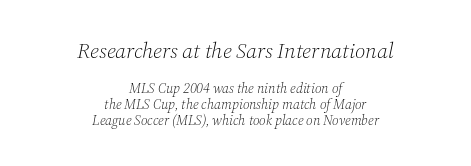
Q: Is the text bold? A: No.
Q: Is the text italic (slanted)? A: Yes, it leans right by about 12 degrees.
Q: Is the text underlined? A: No.
Q: How is the paragraph aligned? A: Centered.
Q: Is the spacing between letters normal or unusually wide? A: Normal.
Q: Is the spacing between lines tight, normal or loose? A: Tight.
Q: Which block of text is set in a larger size, the first (top) or the second (bottom)? A: The first (top) one.
